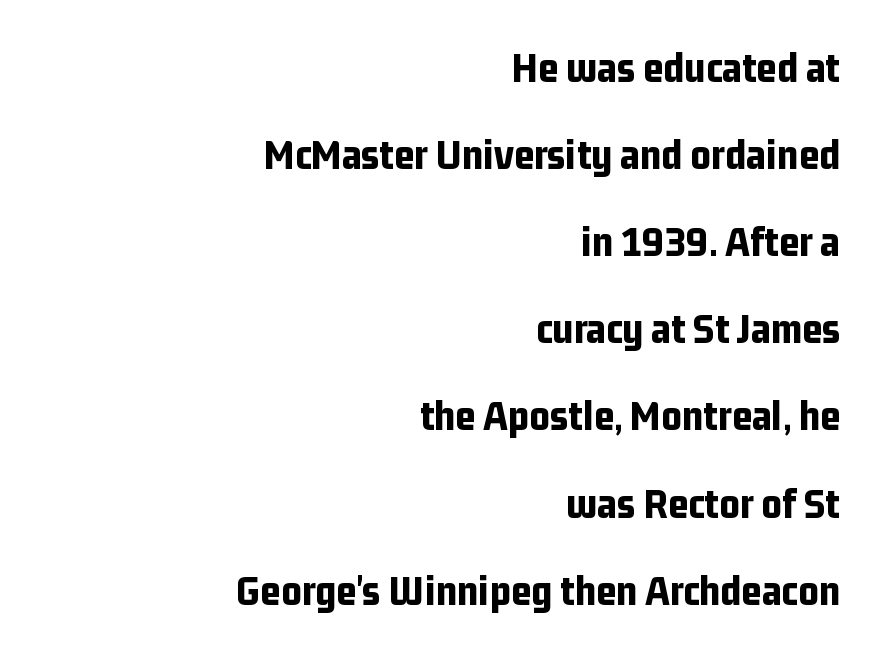
Q: Is the text bold? A: Yes.
Q: Is the text italic (slanted)? A: No, it is upright.
Q: Is the typeface a serif or a sans-serif typeface? A: Sans-serif.
Q: Is the text underlined? A: No.
Q: How is the paragraph aligned? A: Right-aligned.
Q: Is the spacing between letters normal or unusually wide? A: Normal.
Q: Is the spacing between lines tight, normal or loose? A: Loose.
Q: Width (condensed, normal, or wide)? A: Condensed.
Q: Stroke contrast? A: Low.
Q: x-height? A: Medium.
Q: Monospaced? A: No.
